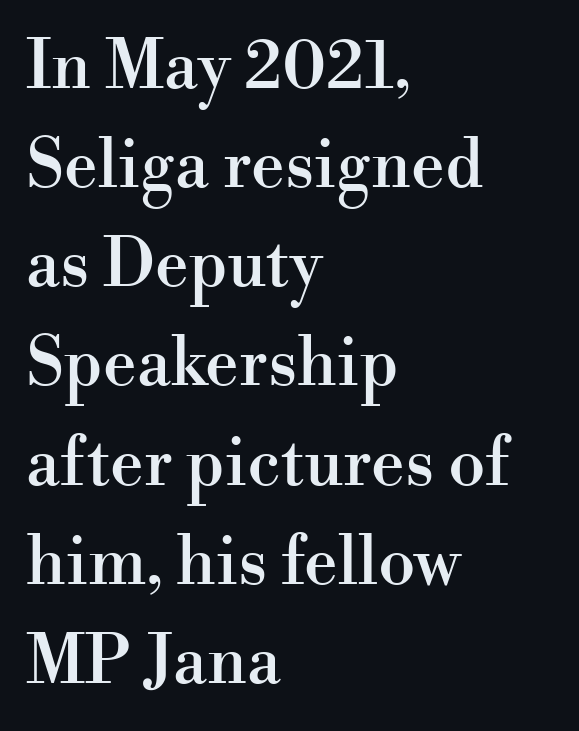
The image shows 67 px serif type, upright; set left-aligned, normal line spacing (1.48x), normal letter spacing, not underlined; high stroke contrast and a small x-height.
